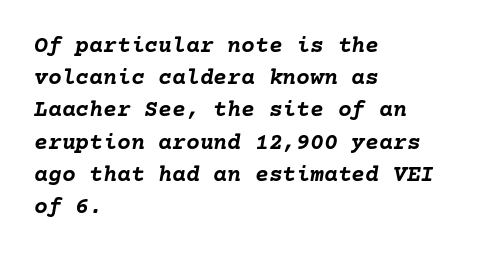
Q: Is the text bold? A: Yes.
Q: Is the text italic (slanted)? A: Yes, it leans right by about 10 degrees.
Q: Is the text underlined? A: No.
Q: How is the paragraph aligned? A: Left-aligned.
Q: Is the spacing between letters normal or unusually wide? A: Normal.
Q: Is the spacing between lines tight, normal or loose? A: Normal.
